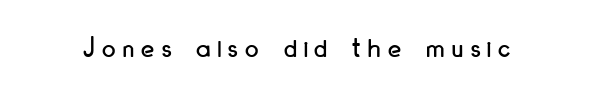
Every stem runs plumb, perpendicular to the baseline. The rendering shows plain stroke endings on the letterforms — a sans-serif design. These lines have a slow, spaced-out rhythm from letter to letter. Only glyphs here, with clear space below each row. The passage shown is typed in a proportional face where columns would drift.
